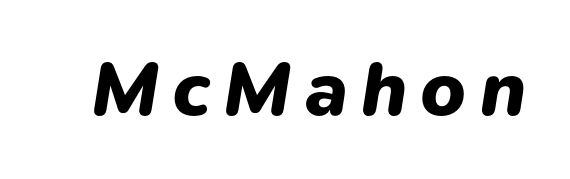
{"italic": "yes", "lean": "right", "slant_degrees": 9, "bold": "yes", "weight": "heavy", "width": "normal", "stroke_contrast": "low", "x_height": "medium", "monospaced": "no", "underline": "no", "glyph_px": 77}
